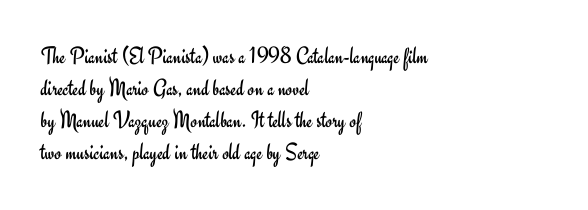
The strip under each line holds only bare page. You could call the tracking neutral — neither tight nor loose. Where is the straight margin? On the left. The weight tops out at a normal text grade.
